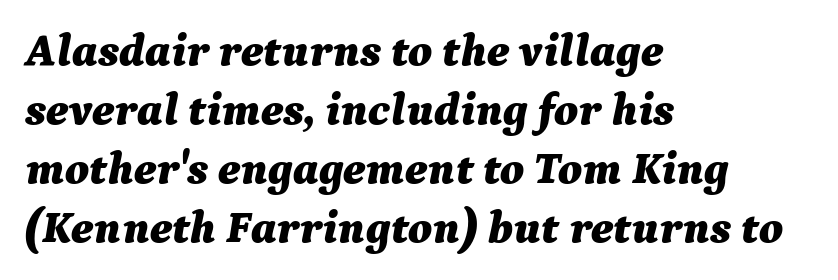
Typesetter's note: full bold, strokes at maximum text heaviness. Left-aligned paragraph, ragged on the right. You can tell it's italic because the verticals aren't actually vertical. These lines sit exactly where default settings would place them.
